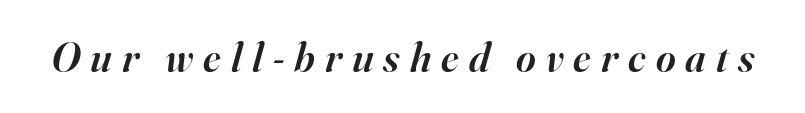
Q: Is the text bold? A: Semi-bold.
Q: Is the text italic (slanted)? A: Yes, it leans right by about 16 degrees.
Q: Is the typeface a serif or a sans-serif typeface? A: Serif.
Q: Is the text underlined? A: No.
Q: Is the spacing between letters normal or unusually wide? A: Unusually wide.
Q: Width (condensed, normal, or wide)? A: Normal.
Q: Stroke contrast? A: High.
Q: x-height? A: Small.
Q: Monospaced? A: No.
